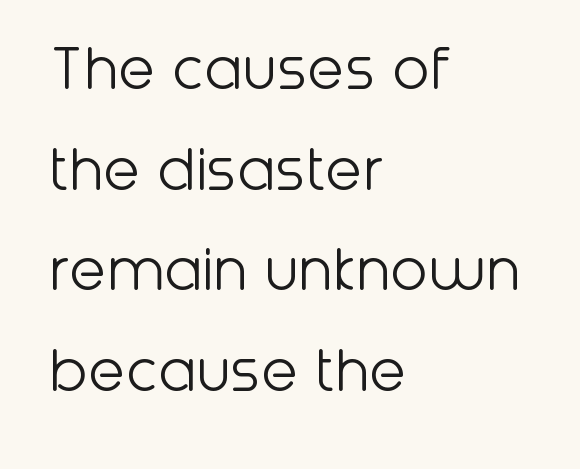
The image shows 68 px light sans-serif type, upright; set left-aligned, normal line spacing (1.48x), normal letter spacing, not underlined; low stroke contrast and a medium x-height.
